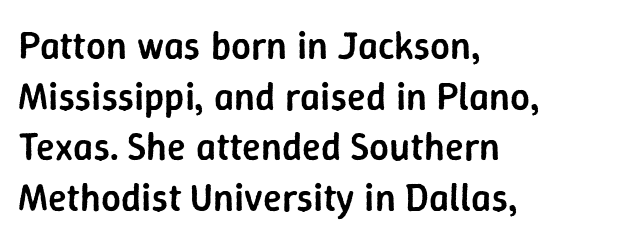
Q: Is the text bold? A: Semi-bold.
Q: Is the text italic (slanted)? A: No, it is upright.
Q: Is the typeface a serif or a sans-serif typeface? A: Sans-serif.
Q: Is the text underlined? A: No.
Q: How is the paragraph aligned? A: Left-aligned.
Q: Is the spacing between letters normal or unusually wide? A: Normal.
Q: Is the spacing between lines tight, normal or loose? A: Normal.
Q: Width (condensed, normal, or wide)? A: Normal.
Q: Stroke contrast? A: Low.
Q: x-height? A: Medium.
Q: Monospaced? A: No.
